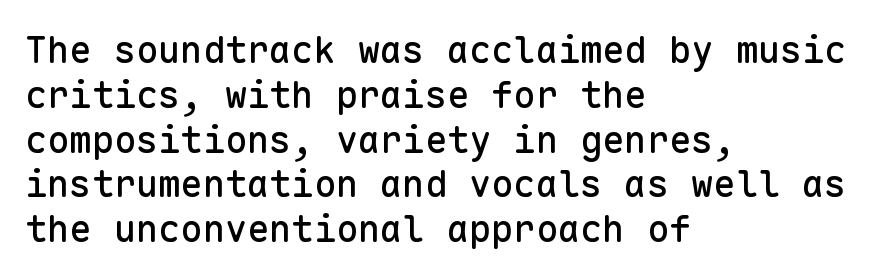
Q: Is the text italic (slanted)? A: No, it is upright.
Q: Is the typeface a serif or a sans-serif typeface? A: Sans-serif.
Q: Is the text underlined? A: No.
Q: How is the paragraph aligned? A: Left-aligned.
Q: Is the spacing between letters normal or unusually wide? A: Normal.
Q: Width (condensed, normal, or wide)? A: Normal.
Q: Stroke contrast? A: Low.
Q: x-height? A: Medium.
Q: Monospaced? A: Yes.
